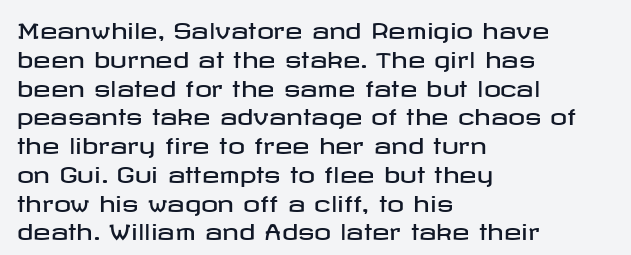
{"italic": "no", "underline": "no", "align": "left", "line_spacing": "normal", "line_spacing_ratio": 1.37, "letter_spacing": "normal", "letter_spacing_em": 0.0, "glyph_px": 21}
